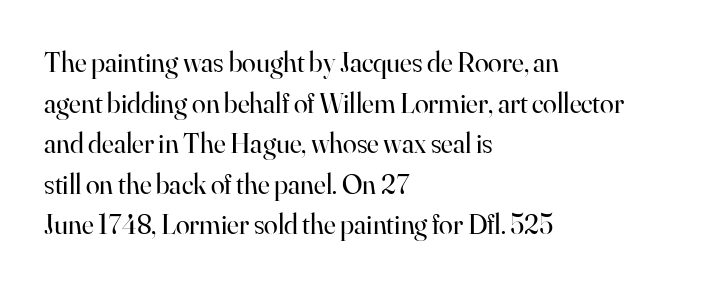
{"serif": "yes", "italic": "no", "bold": "no", "weight": "regular", "width": "normal", "stroke_contrast": "high", "x_height": "small", "monospaced": "no", "underline": "no", "align": "left", "line_spacing": "normal", "line_spacing_ratio": 1.45, "letter_spacing": "normal", "letter_spacing_em": 0.0, "glyph_px": 28}
